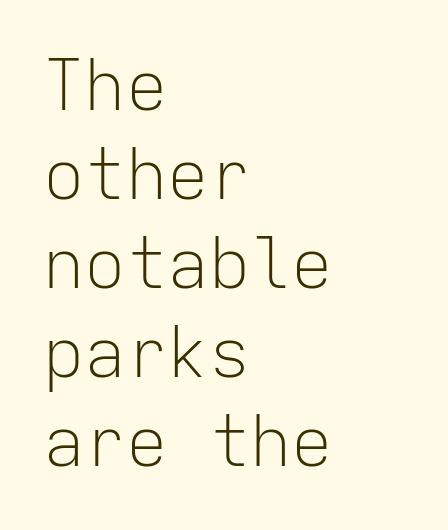
Q: Is the text bold? A: No.
Q: Is the text italic (slanted)? A: No, it is upright.
Q: Is the typeface a serif or a sans-serif typeface? A: Sans-serif.
Q: Is the text underlined? A: No.
Q: How is the paragraph aligned? A: Left-aligned.
Q: Is the spacing between letters normal or unusually wide? A: Normal.
Q: Is the spacing between lines tight, normal or loose? A: Normal.
Q: Width (condensed, normal, or wide)? A: Normal.
Q: Stroke contrast? A: Low.
Q: x-height? A: Medium.
Q: Monospaced? A: Yes.
